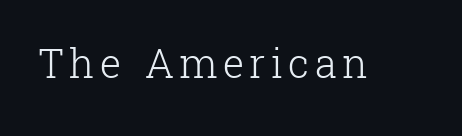
Q: Is the text bold? A: No.
Q: Is the text italic (slanted)? A: No, it is upright.
Q: Is the typeface a serif or a sans-serif typeface? A: Serif.
Q: Is the text underlined? A: No.
Q: Width (condensed, normal, or wide)? A: Normal.
Q: Stroke contrast? A: Low.
Q: x-height? A: Medium.
Q: Monospaced? A: No.
